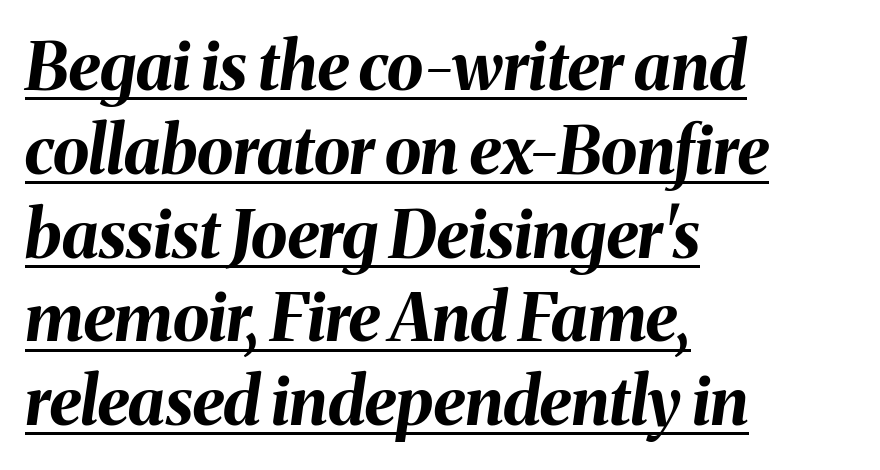
{"italic": "yes", "lean": "right", "slant_degrees": 8, "bold": "yes", "weight": "bold", "width": "normal", "stroke_contrast": "medium", "x_height": "medium", "monospaced": "no", "underline": "yes", "align": "left", "line_spacing": "normal", "line_spacing_ratio": 1.27, "letter_spacing": "normal", "letter_spacing_em": 0.0, "glyph_px": 66}
